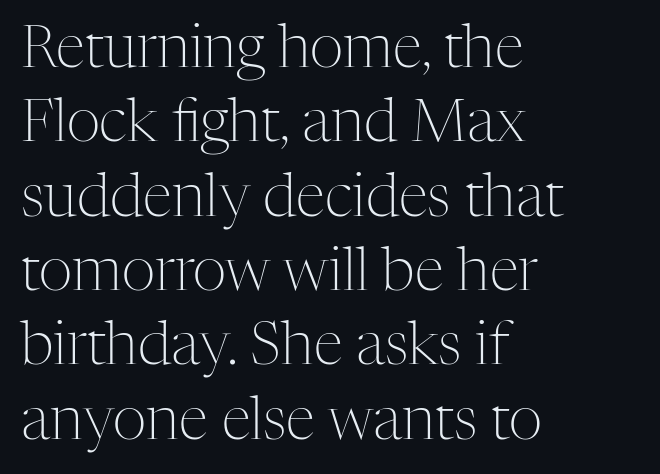
Q: Is the text bold? A: No.
Q: Is the text italic (slanted)? A: No, it is upright.
Q: Is the typeface a serif or a sans-serif typeface? A: Serif.
Q: Is the text underlined? A: No.
Q: How is the paragraph aligned? A: Left-aligned.
Q: Is the spacing between letters normal or unusually wide? A: Normal.
Q: Is the spacing between lines tight, normal or loose? A: Normal.
Q: Width (condensed, normal, or wide)? A: Normal.
Q: Stroke contrast? A: Medium.
Q: x-height? A: Medium.
Q: Monospaced? A: No.
